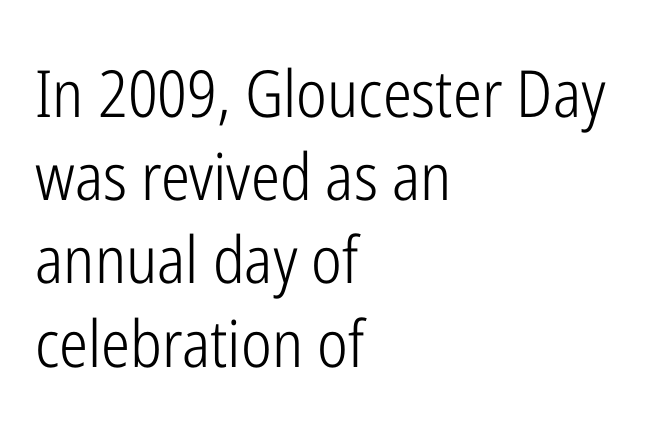
Q: Is the text bold? A: No.
Q: Is the text italic (slanted)? A: No, it is upright.
Q: Is the typeface a serif or a sans-serif typeface? A: Sans-serif.
Q: Is the text underlined? A: No.
Q: How is the paragraph aligned? A: Left-aligned.
Q: Is the spacing between letters normal or unusually wide? A: Normal.
Q: Is the spacing between lines tight, normal or loose? A: Normal.
Q: Width (condensed, normal, or wide)? A: Condensed.
Q: Stroke contrast? A: Low.
Q: x-height? A: Medium.
Q: Monospaced? A: No.
